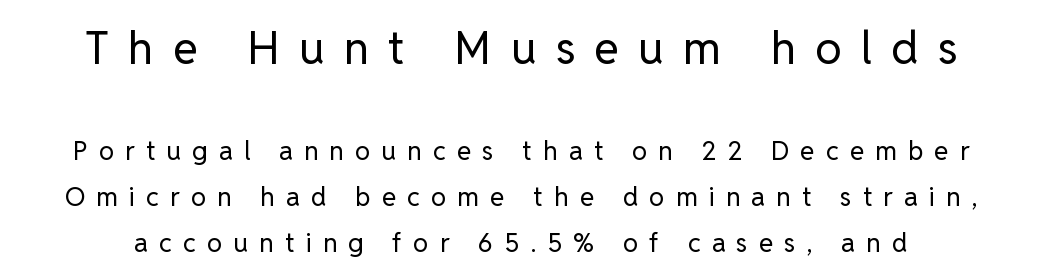
Q: Is the text bold? A: No.
Q: Is the text italic (slanted)? A: No, it is upright.
Q: Is the typeface a serif or a sans-serif typeface? A: Sans-serif.
Q: Is the text underlined? A: No.
Q: Is the spacing between letters normal or unusually wide? A: Unusually wide.
Q: Which block of text is set in a larger size, the first (top) or the second (bottom)? A: The first (top) one.
Q: Width (condensed, normal, or wide)? A: Normal.
Q: Stroke contrast? A: Low.
Q: x-height? A: Medium.
Q: Monospaced? A: No.
